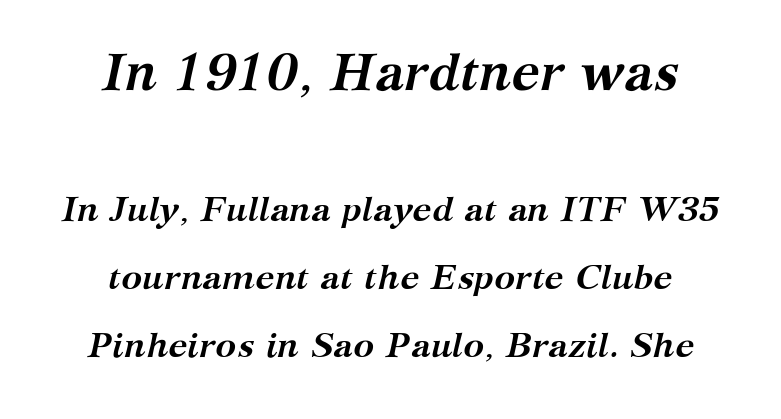
Q: Is the text bold? A: Yes.
Q: Is the text italic (slanted)? A: Yes, it leans right by about 12 degrees.
Q: Is the typeface a serif or a sans-serif typeface? A: Serif.
Q: Is the text underlined? A: No.
Q: Is the spacing between letters normal or unusually wide? A: Normal.
Q: Is the spacing between lines tight, normal or loose? A: Loose.
Q: Which block of text is set in a larger size, the first (top) or the second (bottom)? A: The first (top) one.
Q: Width (condensed, normal, or wide)? A: Normal.
Q: Stroke contrast? A: Medium.
Q: x-height? A: Medium.
Q: Monospaced? A: No.
